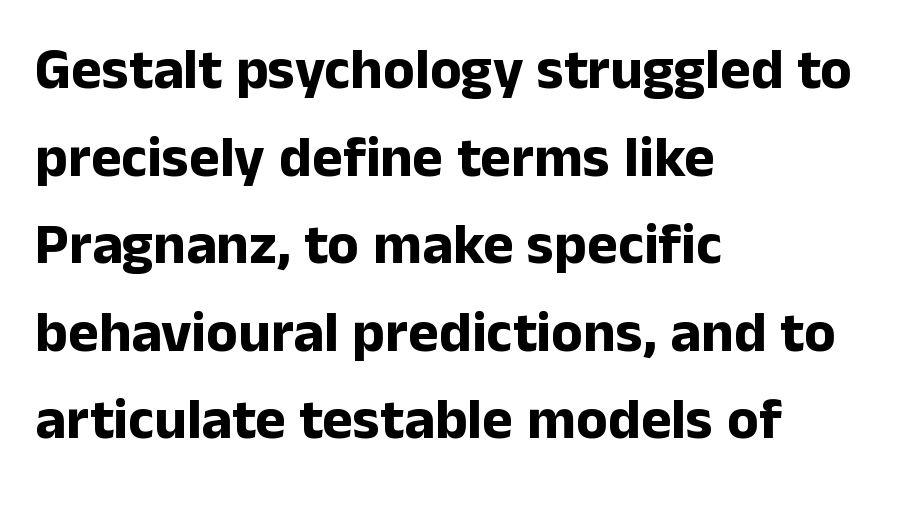
The image shows 58 px bold sans-serif type, upright; set left-aligned, normal line spacing (1.51x), normal letter spacing, not underlined; low stroke contrast and a medium x-height.
